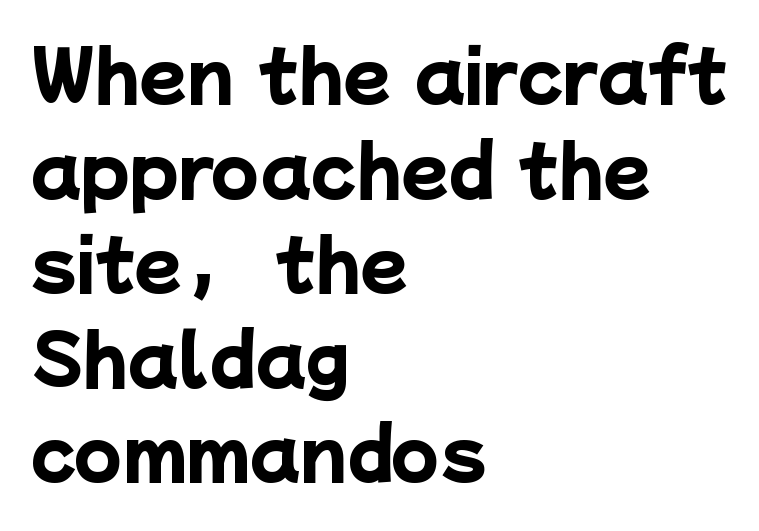
The image shows 69 px heavy sans-serif type; set left-aligned, normal line spacing (1.37x), normal letter spacing, not underlined; low stroke contrast and a medium x-height.
